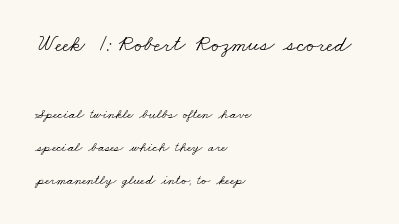
The designer dialed line spacing up above the default. Weight: not bold — regular or lighter. The passage shown is not underscored anywhere. This sample uses plain, unmodified letter spacing. Typeset ragged right — the left edge is the straight one.
